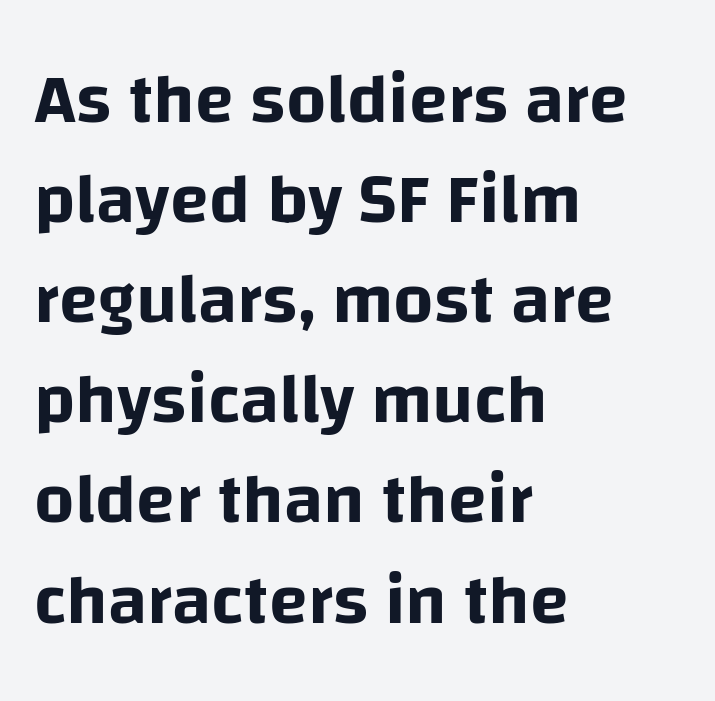
Every row of glyphs begins at an identical x-position on the left. Regarding leading, the lines here are spaced in the standard way. This rendering leaves character spacing at its baseline value. The baseline area is clear.
